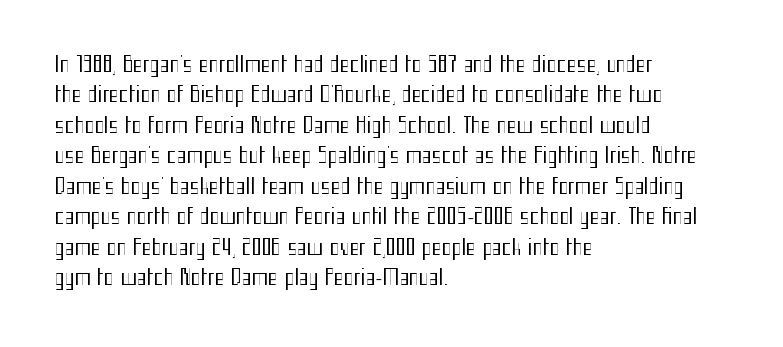
Q: Is the text bold? A: No.
Q: Is the text italic (slanted)? A: No, it is upright.
Q: Is the text underlined? A: No.
Q: How is the paragraph aligned? A: Left-aligned.
Q: Is the spacing between letters normal or unusually wide? A: Normal.
Q: Is the spacing between lines tight, normal or loose? A: Normal.
